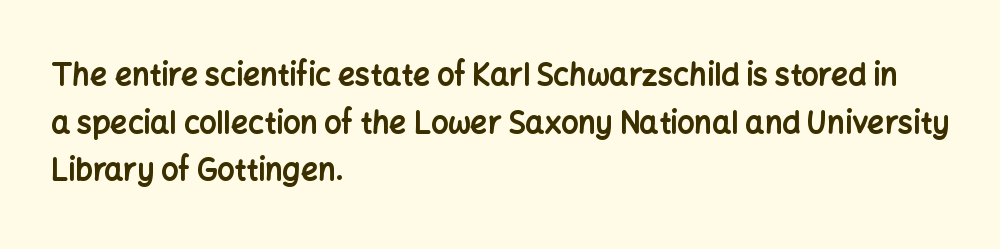
{"serif": "no", "italic": "no", "bold": "yes", "weight": "bold", "width": "normal", "stroke_contrast": "low", "x_height": "medium", "monospaced": "no", "underline": "no", "align": "left", "line_spacing": "normal", "line_spacing_ratio": 1.59, "letter_spacing": "normal", "letter_spacing_em": 0.0, "glyph_px": 30}
